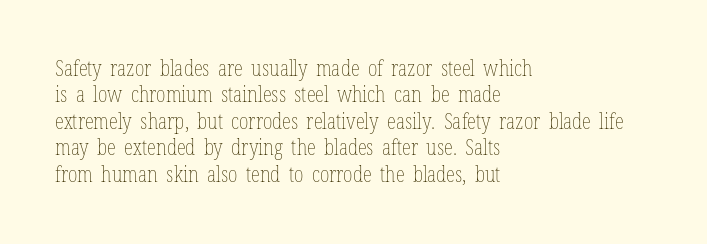
The rendering uses a moderate line-height, typical for paragraphs. Only glyphs here, with clear space below each row. The passage is arranged the way most books set body copy — flush left. Spacing between characters is what you'd get straight out of the box.
